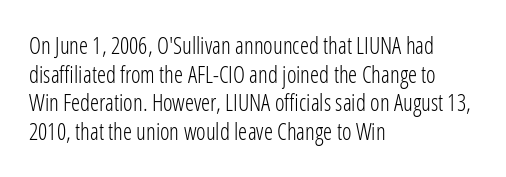
The lines sit at an ordinary, default distance from one another. The text block is weighted toward the left margin, trailing off unevenly rightward. Tracking value appears to be zero — textbook default spacing. Has an underline been added? It has not. Stroke mass is kept to a normal reading level or below.
